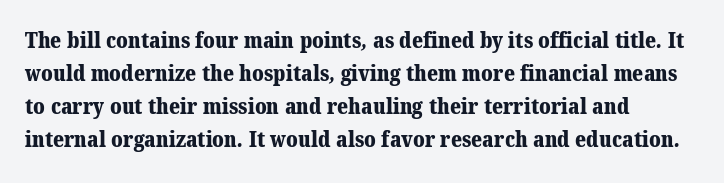
{"bold": "yes", "underline": "no", "align": "left", "line_spacing": "normal", "line_spacing_ratio": 1.57, "letter_spacing": "normal", "letter_spacing_em": 0.0, "glyph_px": 21}
